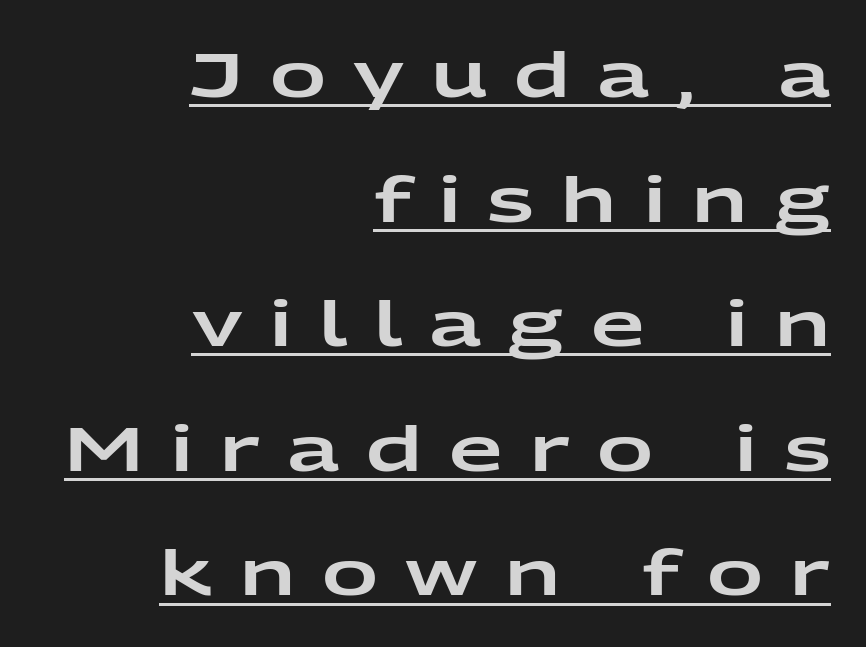
Q: Is the text italic (slanted)? A: No, it is upright.
Q: Is the typeface a serif or a sans-serif typeface? A: Sans-serif.
Q: Is the text underlined? A: Yes.
Q: How is the paragraph aligned? A: Right-aligned.
Q: Is the spacing between letters normal or unusually wide? A: Unusually wide.
Q: Is the spacing between lines tight, normal or loose? A: Loose.
Q: Width (condensed, normal, or wide)? A: Wide.
Q: Stroke contrast? A: Low.
Q: x-height? A: Medium.
Q: Monospaced? A: No.
